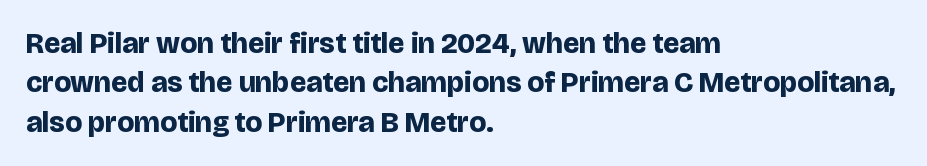
Q: Is the text bold? A: Yes.
Q: Is the text italic (slanted)? A: No, it is upright.
Q: Is the typeface a serif or a sans-serif typeface? A: Sans-serif.
Q: Is the text underlined? A: No.
Q: How is the paragraph aligned? A: Left-aligned.
Q: Is the spacing between letters normal or unusually wide? A: Normal.
Q: Is the spacing between lines tight, normal or loose? A: Normal.
Q: Width (condensed, normal, or wide)? A: Normal.
Q: Stroke contrast? A: Low.
Q: x-height? A: Large.
Q: Monospaced? A: No.
